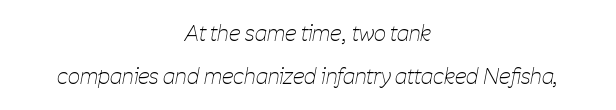
The image shows 21 px text type, italic (leaning right); set centered, loose line spacing (2.06x), normal letter spacing, not underlined.
